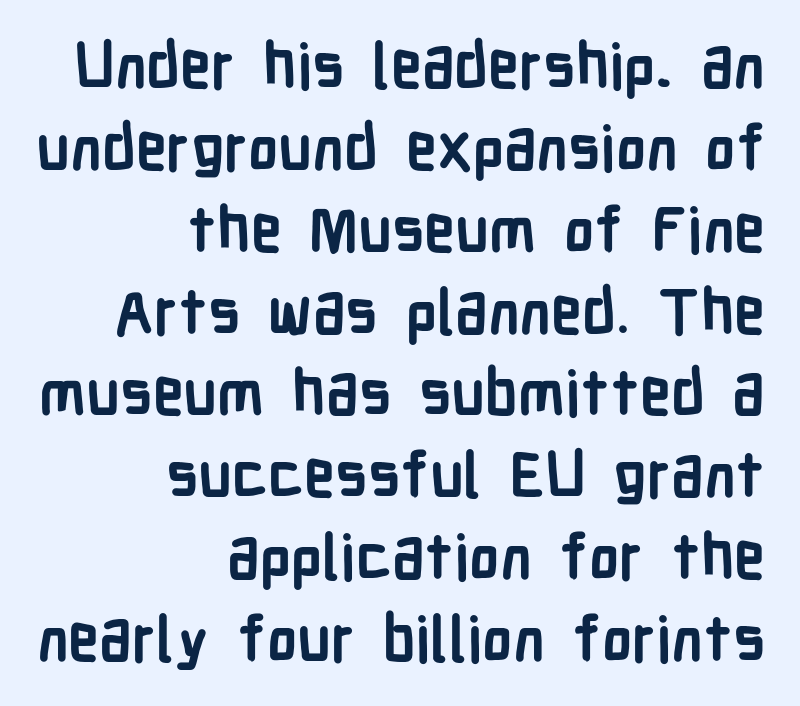
The typesetting leans heavy: a genuine bold. The rows are spaced the way most documents space them. Tracking here is standard; glyphs follow each other at the usual distance. Any mark beneath the type? The region is blank.
